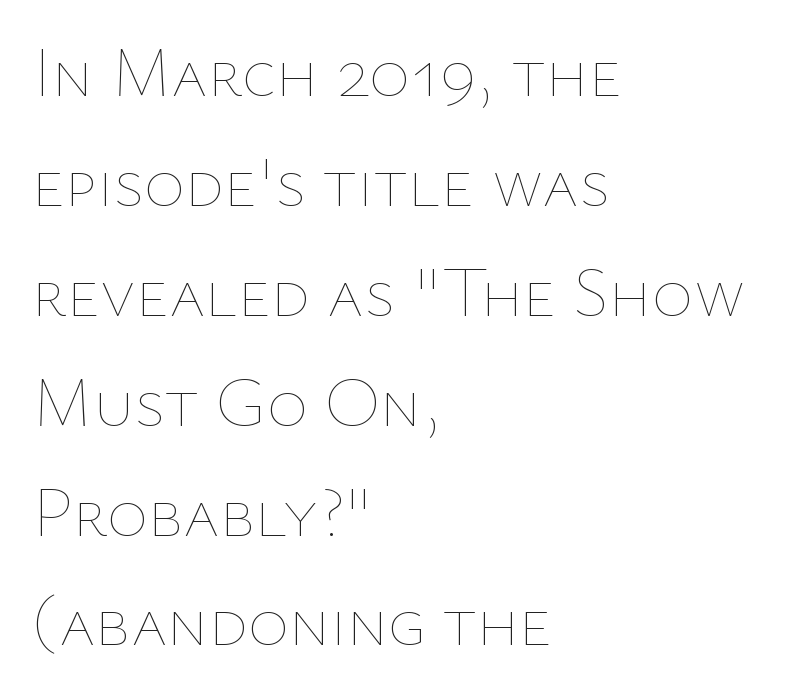
Q: Is the text bold? A: No.
Q: Is the text italic (slanted)? A: No, it is upright.
Q: Is the text underlined? A: No.
Q: How is the paragraph aligned? A: Left-aligned.
Q: Is the spacing between letters normal or unusually wide? A: Normal.
Q: Is the spacing between lines tight, normal or loose? A: Normal.
Q: Width (condensed, normal, or wide)? A: Normal.
Q: Stroke contrast? A: Low.
Q: x-height? A: Medium.
Q: Monospaced? A: No.
